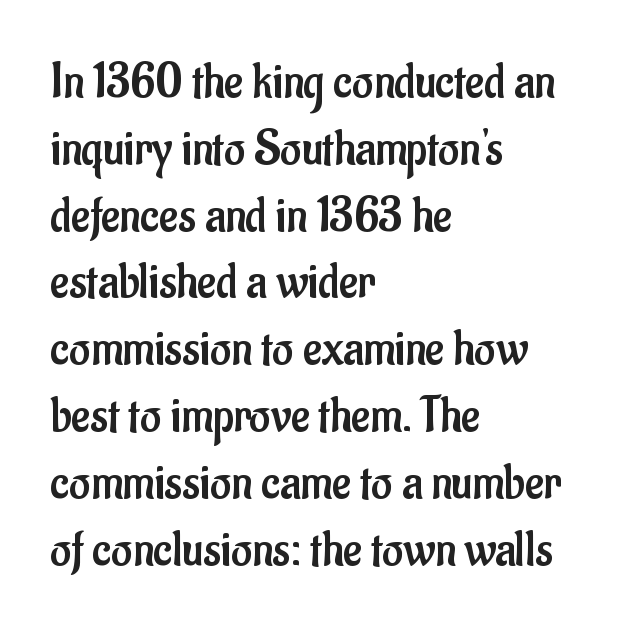
Each line starts at the same left margin while the right side varies. Every stem runs plumb, perpendicular to the baseline. A normal amount of white space separates one row of letters from the next. Weight: regular or lighter. A typesetter would call this proportional, since set widths differ per character. This rendering features lettering with no underline.
